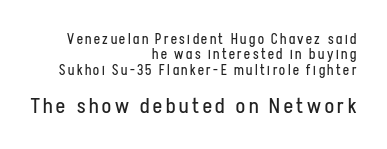
{"italic": "no", "bold": "no", "underline": "no", "align": "right", "line_spacing": "tight", "line_spacing_ratio": 1.1, "larger_block": "second", "size_ratio": 1.5, "glyph_px": 21}
